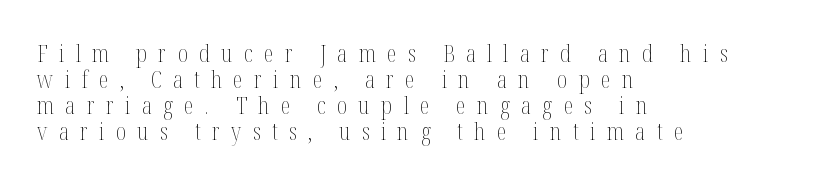
The image shows 23 px text type, upright; set left-aligned, tight line spacing (1.13x), unusually wide letter spacing (+0.49 em), not underlined.
